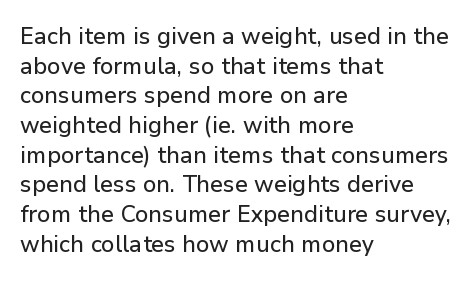
Descenders are the only things crossing below the line. A classic flush-left, rag-right setting is used for this passage. Upright lettering throughout. Quick note: interline space is typical. Letter spacing: default.
